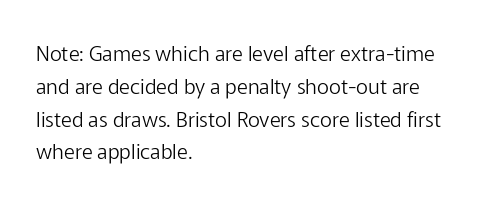
Upright lettering throughout. The rows are spaced the way most documents space them. These lines stack with their left ends in a neat column. The space beneath each line is pristine and unruled. This sample uses plain, unmodified letter spacing. Stem width sits at or under what a default text font uses.
